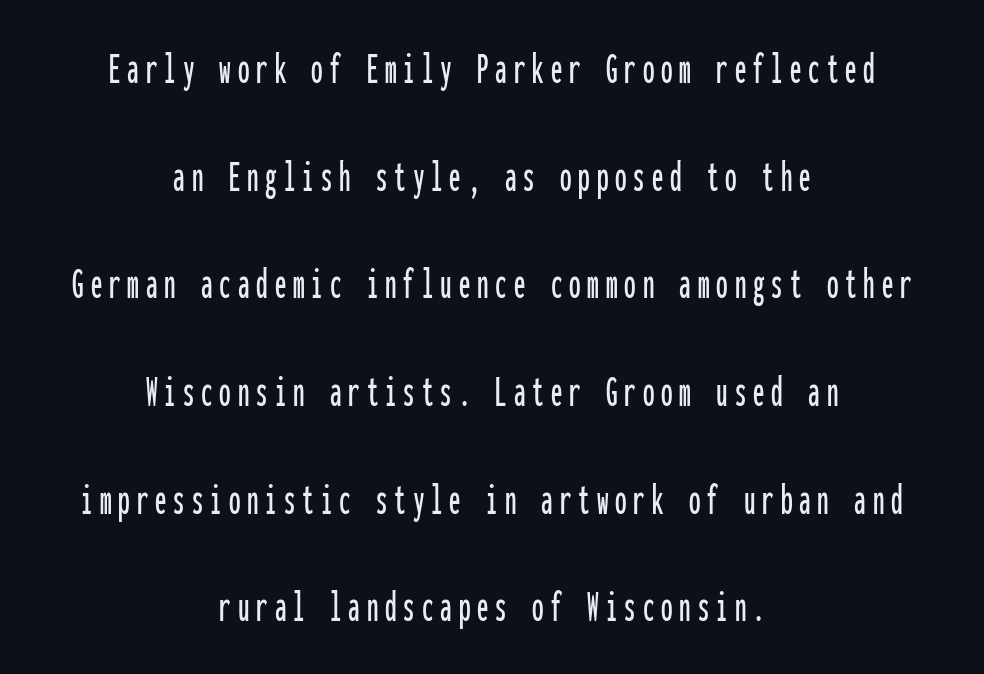
The passage is arranged like a title page — every line centered. If you measured baseline to baseline, you'd find a long distance. Bare-footed words on every line. Fixed-width glyphs throughout — classic coding-font behaviour. These lines were composed using upright roman letters.
